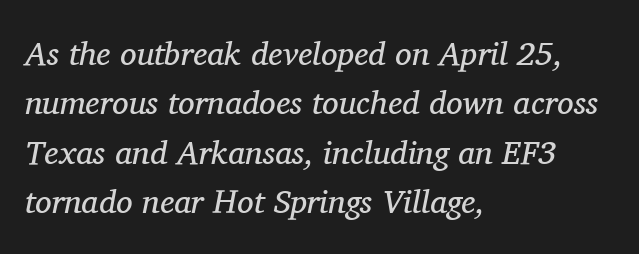
{"serif": "yes", "italic": "yes", "lean": "right", "slant_degrees": 11, "bold": "no", "weight": "regular", "width": "normal", "stroke_contrast": "medium", "x_height": "medium", "monospaced": "no", "underline": "no", "align": "left", "line_spacing": "normal", "line_spacing_ratio": 1.5, "letter_spacing": "normal", "letter_spacing_em": 0.0, "glyph_px": 33}
